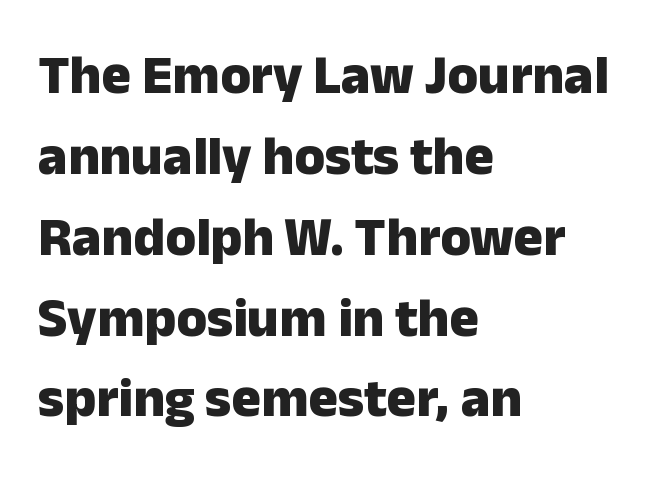
Q: Is the text bold? A: Yes.
Q: Is the text italic (slanted)? A: No, it is upright.
Q: Is the typeface a serif or a sans-serif typeface? A: Sans-serif.
Q: Is the text underlined? A: No.
Q: How is the paragraph aligned? A: Left-aligned.
Q: Is the spacing between letters normal or unusually wide? A: Normal.
Q: Is the spacing between lines tight, normal or loose? A: Normal.
Q: Width (condensed, normal, or wide)? A: Normal.
Q: Stroke contrast? A: Low.
Q: x-height? A: Medium.
Q: Monospaced? A: No.
